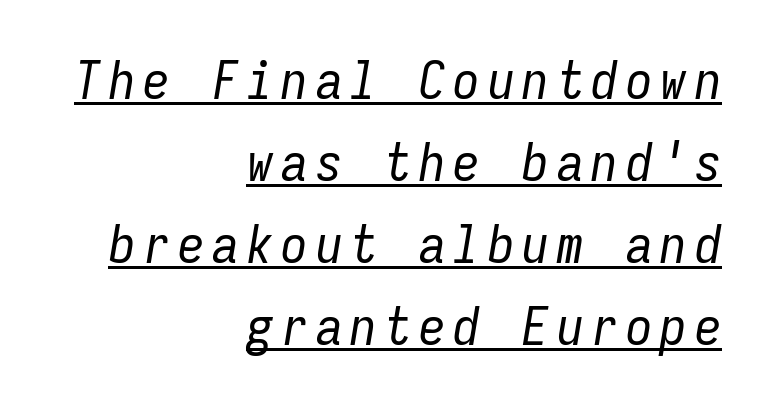
{"italic": "yes", "lean": "right", "slant_degrees": 9, "bold": "no", "weight": "regular", "width": "condensed", "stroke_contrast": "low", "x_height": "medium", "monospaced": "yes", "underline": "yes", "align": "right", "line_spacing": "normal", "line_spacing_ratio": 1.55, "glyph_px": 53}
